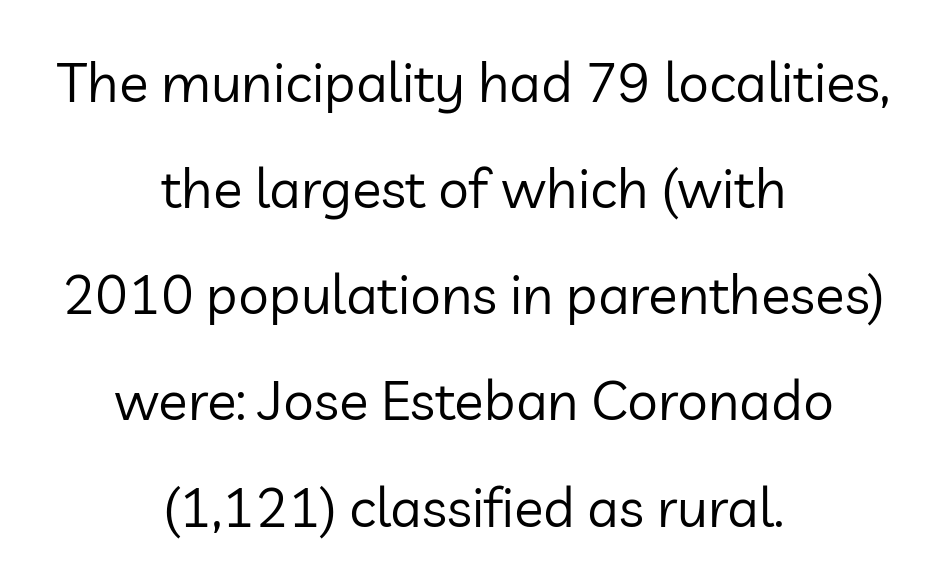
Caption: multi-line text, centered on the measure. Glance below the letters and you will spot only blank space. The specimen reads as upright at a glance. The line texture is even and compact thanks to regular tracking.
